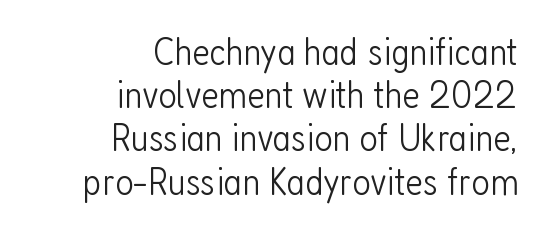
Q: Is the text bold? A: No.
Q: Is the text italic (slanted)? A: No, it is upright.
Q: Is the typeface a serif or a sans-serif typeface? A: Sans-serif.
Q: Is the text underlined? A: No.
Q: How is the paragraph aligned? A: Right-aligned.
Q: Is the spacing between letters normal or unusually wide? A: Normal.
Q: Is the spacing between lines tight, normal or loose? A: Tight.
Q: Width (condensed, normal, or wide)? A: Condensed.
Q: Stroke contrast? A: Low.
Q: x-height? A: Medium.
Q: Monospaced? A: No.
